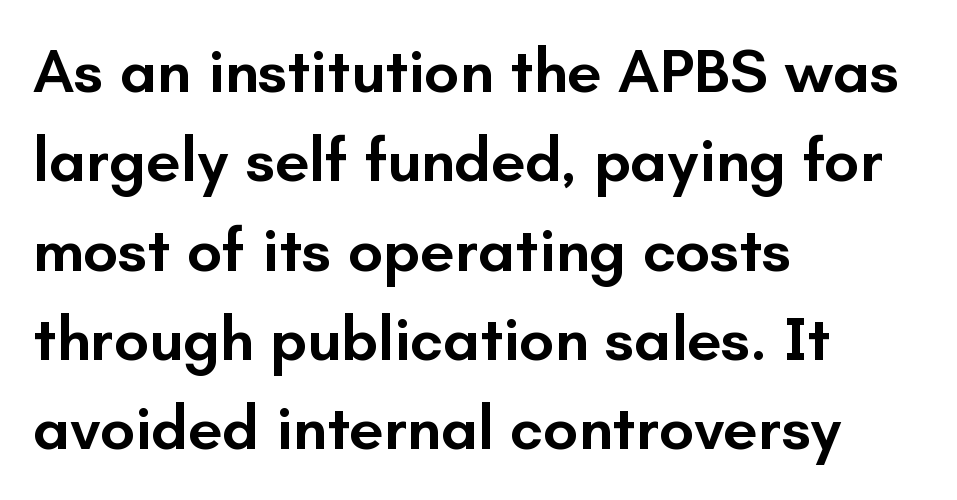
{"serif": "no", "italic": "no", "bold": "semi", "weight": "semibold", "width": "normal", "stroke_contrast": "low", "x_height": "small", "monospaced": "no", "underline": "no", "align": "left", "line_spacing": "normal", "line_spacing_ratio": 1.44, "letter_spacing": "normal", "letter_spacing_em": 0.0, "glyph_px": 62}
